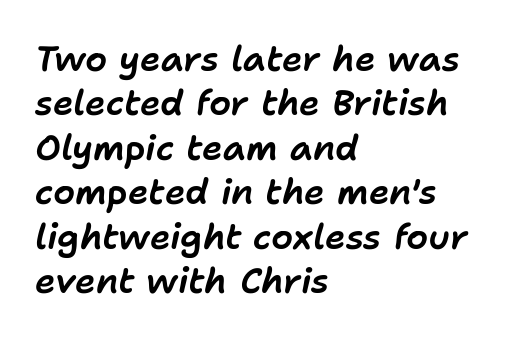
{"italic": "yes", "lean": "right", "slant_degrees": 11, "width": "normal", "stroke_contrast": "low", "x_height": "medium", "monospaced": "no", "underline": "no", "align": "left", "line_spacing": "normal", "line_spacing_ratio": 1.27, "letter_spacing": "normal", "letter_spacing_em": 0.0, "glyph_px": 35}
